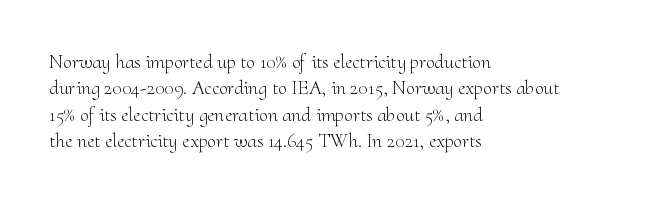
The image shows 20 px text type, upright; set left-aligned, normal line spacing (1.32x), normal letter spacing, not underlined.
